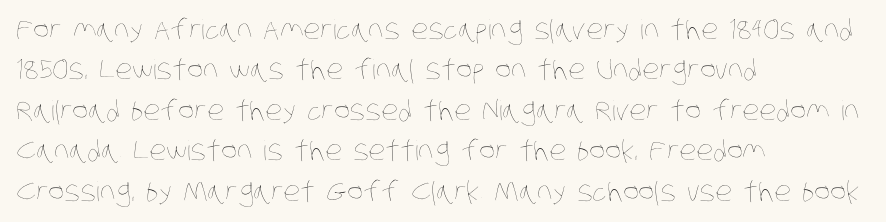
The image shows 27 px text type; set left-aligned, normal line spacing (1.5x), normal letter spacing, not underlined.
